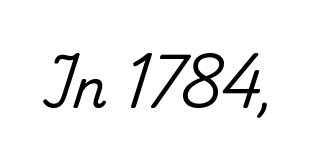
Has an underline been added? It has not. The text was rendered using a seriffed face with decorative stroke endings. Think of a printed novel: that variable character pitch is what you see here.
